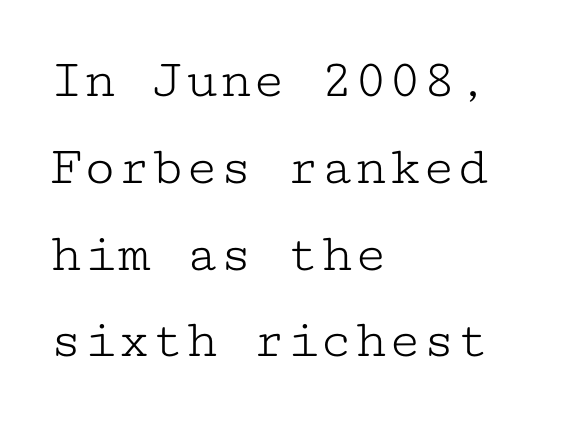
Line spacing here is normal. Monospaced: the letters line up in strict vertical columns. The space beneath each line is pristine and unruled. Typeset ragged right — the left edge is the straight one.
